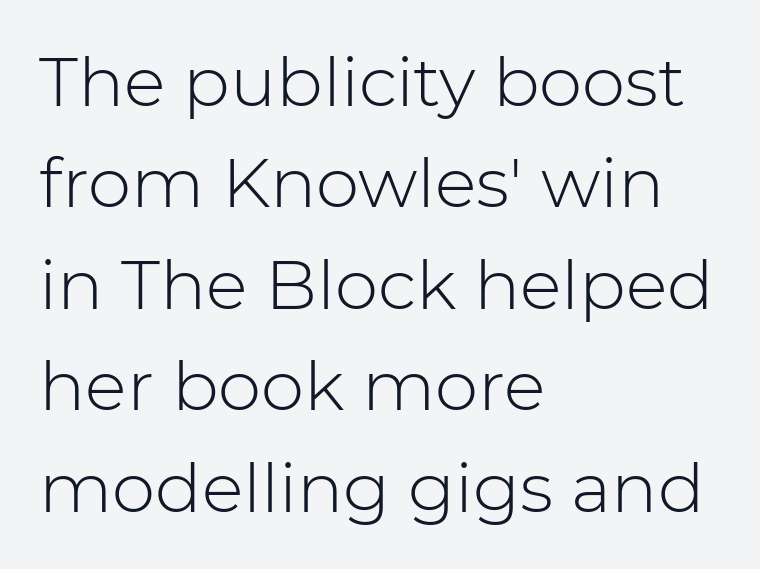
These lines sit exactly where default settings would place them. Plain, unruled lines of type. Between one letter and the next there's only the usual sliver of space. A student would call this left alignment; a typographer would say flush left, rag right. Does the lettering tilt? It doesn't — this is upright. The strokes carry an ordinary text weight at most.
